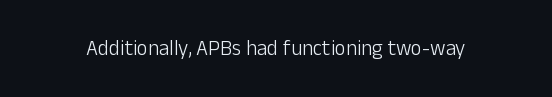
The image shows 21 px text type, upright; set normal letter spacing, not underlined.
